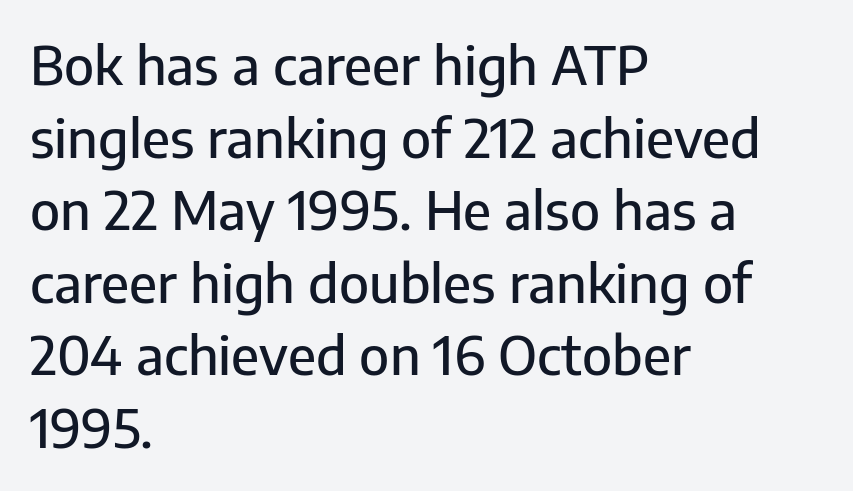
The image shows 53 px sans-serif type, upright; set left-aligned, normal line spacing (1.37x), normal letter spacing, not underlined; low stroke contrast and a medium x-height.
